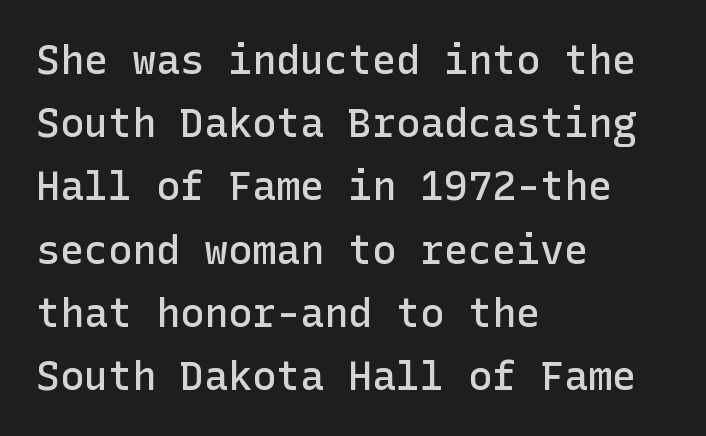
Q: Is the text bold? A: Semi-bold.
Q: Is the text italic (slanted)? A: No, it is upright.
Q: Is the typeface a serif or a sans-serif typeface? A: Sans-serif.
Q: Is the text underlined? A: No.
Q: How is the paragraph aligned? A: Left-aligned.
Q: Is the spacing between letters normal or unusually wide? A: Normal.
Q: Is the spacing between lines tight, normal or loose? A: Normal.
Q: Width (condensed, normal, or wide)? A: Normal.
Q: Stroke contrast? A: Low.
Q: x-height? A: Medium.
